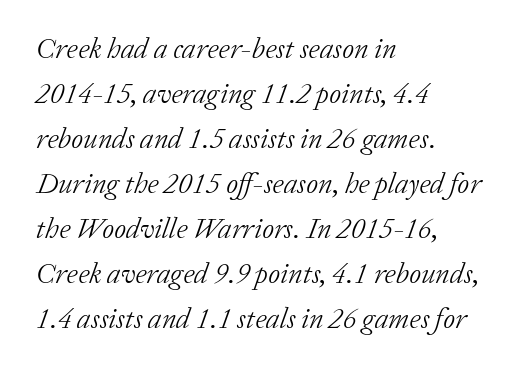
Does the leading feel generous? No, just average. Tracking here is standard; glyphs follow each other at the usual distance. Style check: oblique. The area under the type is left untouched. Bold? No — there's no thickening of the strokes. The setting favours the left margin, as ordinary paragraphs usually do.
